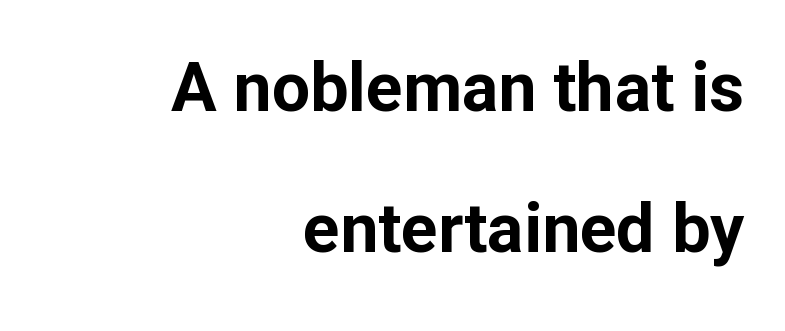
{"serif": "no", "italic": "no", "bold": "yes", "weight": "bold", "width": "normal", "stroke_contrast": "low", "x_height": "medium", "monospaced": "no", "underline": "no", "align": "right", "line_spacing": "loose", "line_spacing_ratio": 2.08, "letter_spacing": "normal", "letter_spacing_em": 0.0, "glyph_px": 68}
